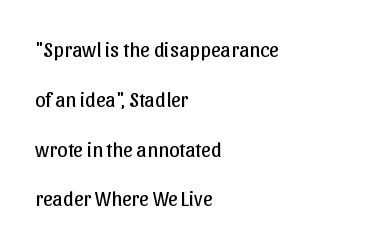
{"italic": "no", "bold": "no", "underline": "no", "align": "left", "line_spacing": "loose", "line_spacing_ratio": 2.37, "letter_spacing": "normal", "letter_spacing_em": 0.0, "glyph_px": 21}
